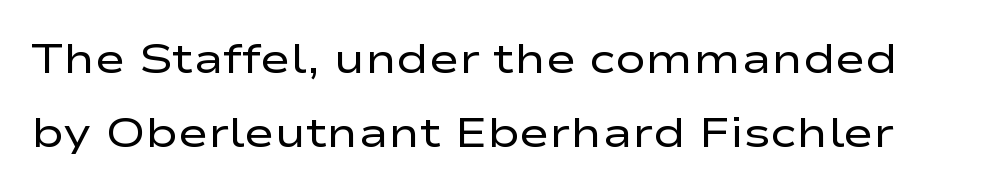
Q: Is the text bold? A: No.
Q: Is the text italic (slanted)? A: No, it is upright.
Q: Is the typeface a serif or a sans-serif typeface? A: Sans-serif.
Q: Is the text underlined? A: No.
Q: Is the spacing between letters normal or unusually wide? A: Normal.
Q: Width (condensed, normal, or wide)? A: Wide.
Q: Stroke contrast? A: Low.
Q: x-height? A: Medium.
Q: Monospaced? A: No.
